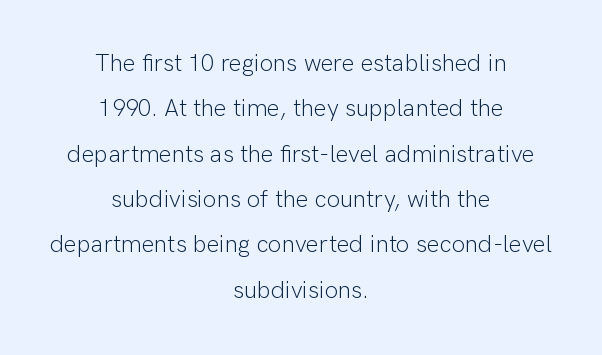
No extra tracking has been applied to these lines. The cut favours lightness, reaching ordinary text weight at its darkest. Which margin do the lines hug? Neither — every line sits in the middle. Rule under the text: the space is simply empty. Italic? Not at all — the glyphs are vertical.
